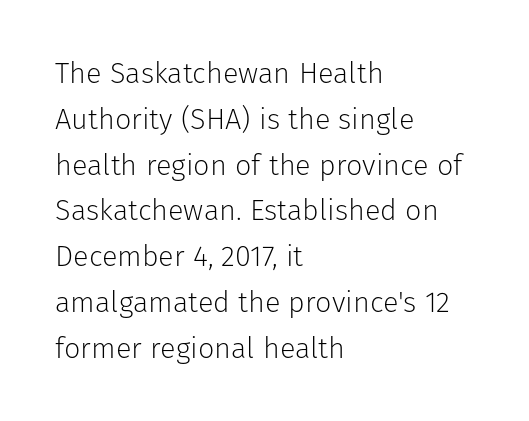
A typesetter would call this proportional, since set widths differ per character. This sample keeps an unexceptional amount of space between lines. The face used here is rendered with its standard letterfit. Where is the straight margin? On the left. The typeface chosen for these lines omits serifs. Unbolded letterforms with no extra heft.
